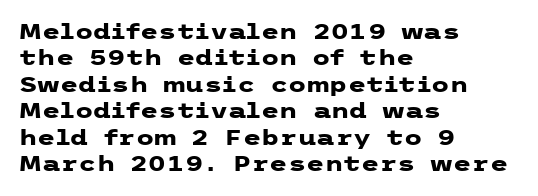
What weight is shown? A full bold with thick strokes. The lettering holds an erect, upright posture throughout. Plain, unruled lines of type. The rendering keeps characters at their native spacing. Leading: standard.
